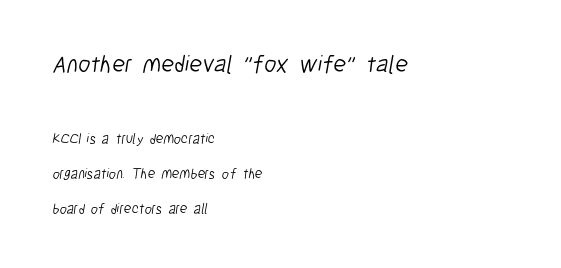
Is the type heavy? It reads as light-to-regular instead. The leading is generous, giving the passage an open texture. Caption: standard tracking, unaltered. The rendering anchors every line to the left-hand side.
